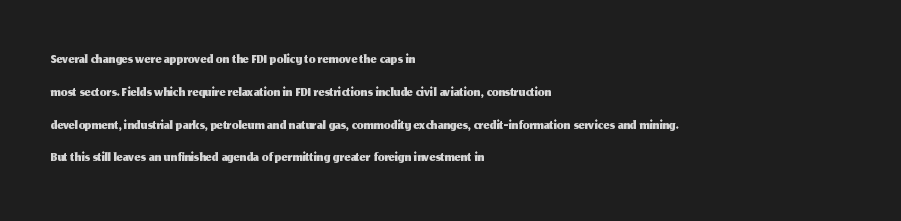
The image shows 21 px text type, upright; set left-aligned, normal line spacing (1.56x), normal letter spacing, not underlined.
